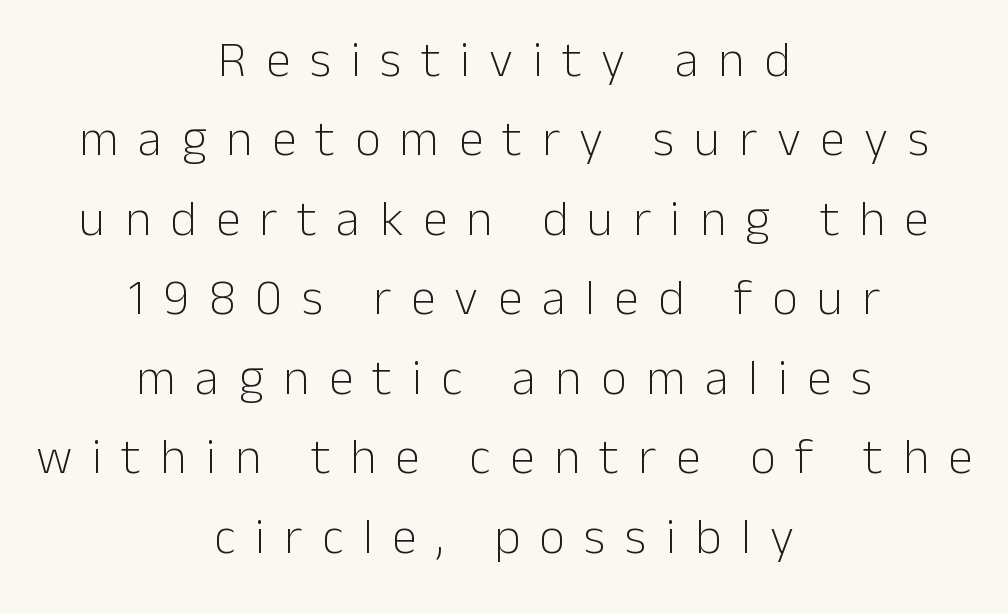
{"serif": "no", "italic": "no", "bold": "no", "weight": "light", "width": "normal", "stroke_contrast": "low", "x_height": "medium", "monospaced": "no", "underline": "no", "align": "center", "line_spacing": "normal", "line_spacing_ratio": 1.59, "letter_spacing": "wide", "letter_spacing_em": 0.39, "glyph_px": 50}
